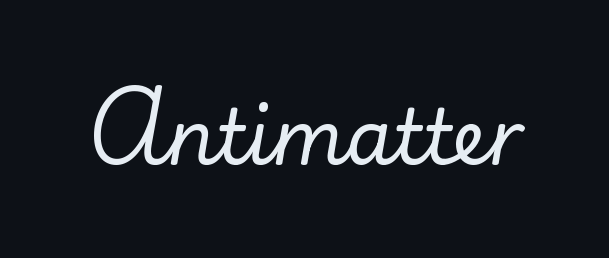
Q: Is the text italic (slanted)? A: Yes.
Q: Is the typeface a serif or a sans-serif typeface? A: Serif.
Q: Is the text underlined? A: No.
Q: Is the spacing between letters normal or unusually wide? A: Normal.
Q: Width (condensed, normal, or wide)? A: Normal.
Q: Stroke contrast? A: Low.
Q: x-height? A: Small.
Q: Monospaced? A: No.
